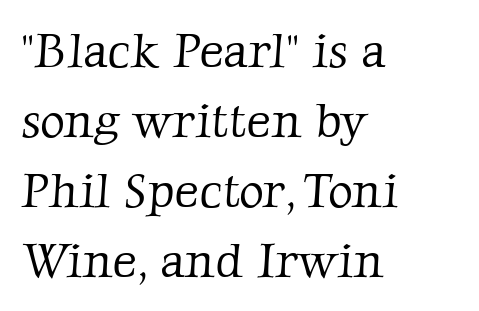
The image shows 48 px light serif type; set left-aligned, normal line spacing (1.46x), normal letter spacing, not underlined; low stroke contrast and a medium x-height.
